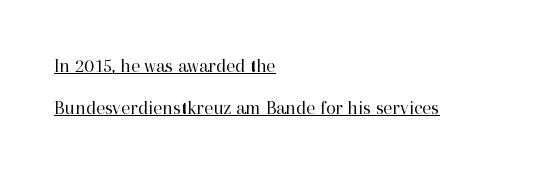
Decoration check: the copy is underlined. The leading is generous, giving the passage an open texture. The text block is weighted toward the left margin, trailing off unevenly rightward. How are the letters spaced? Ordinarily, with no added tracking. Posture: vertical.
